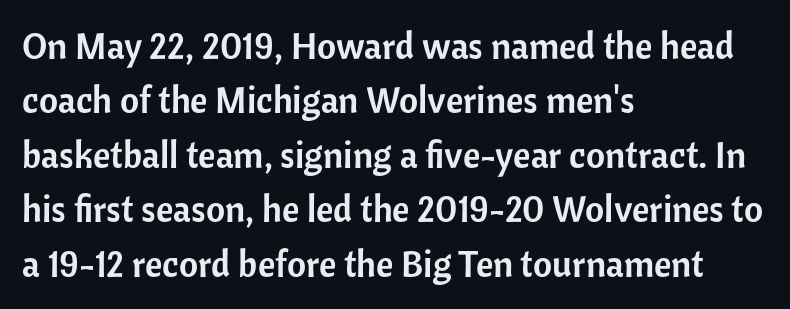
{"serif": "no", "italic": "no", "width": "normal", "stroke_contrast": "low", "x_height": "medium", "monospaced": "no", "underline": "no", "align": "left", "line_spacing": "normal", "line_spacing_ratio": 1.47, "letter_spacing": "normal", "letter_spacing_em": 0.0, "glyph_px": 37}
